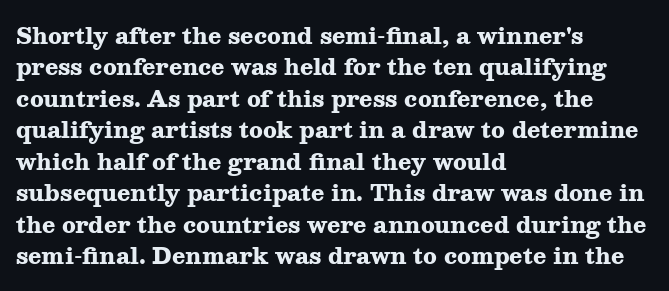
{"italic": "no", "bold": "yes", "underline": "no", "align": "left", "line_spacing": "normal", "line_spacing_ratio": 1.43, "letter_spacing": "normal", "letter_spacing_em": 0.0, "glyph_px": 22}
